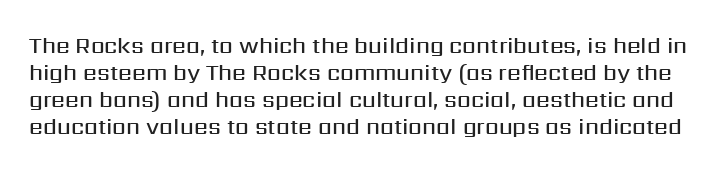
Q: Is the text bold? A: Semi-bold.
Q: Is the text italic (slanted)? A: No, it is upright.
Q: Is the text underlined? A: No.
Q: Is the spacing between letters normal or unusually wide? A: Normal.
